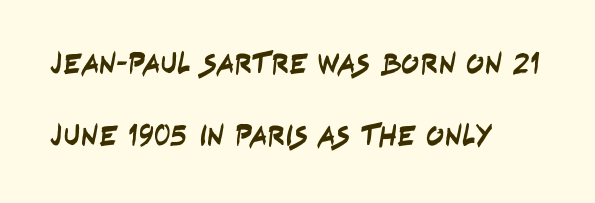
The image shows 30 px condensed sans-serif type; set left-aligned, loose line spacing (2.4x), normal letter spacing, not underlined; low stroke contrast and a large x-height.
